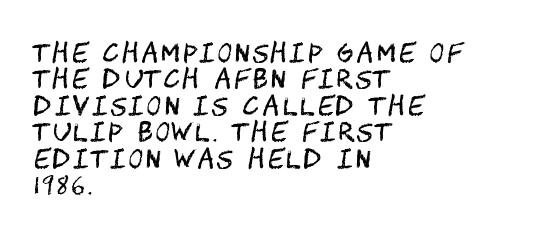
{"italic": "no", "bold": "no", "underline": "no", "align": "left", "line_spacing": "tight", "line_spacing_ratio": 1.06, "glyph_px": 25}
